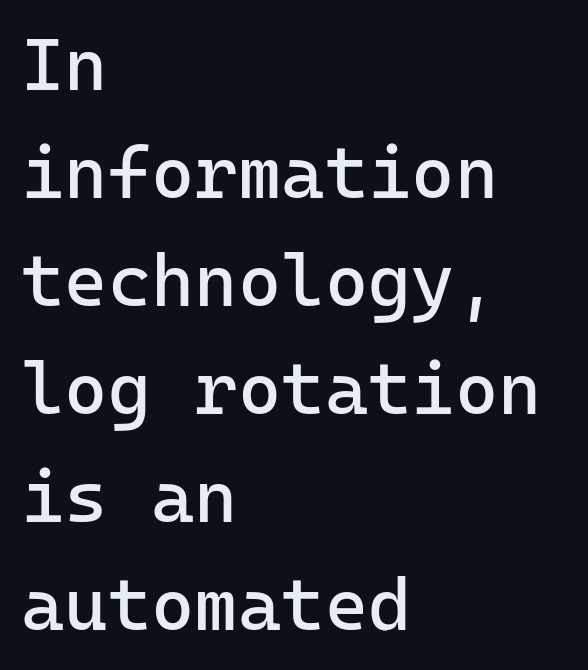
{"serif": "no", "italic": "no", "bold": "no", "weight": "regular", "width": "normal", "stroke_contrast": "low", "x_height": "medium", "underline": "no", "align": "left", "line_spacing": "normal", "line_spacing_ratio": 1.46, "letter_spacing": "normal", "letter_spacing_em": 0.0, "glyph_px": 74}
